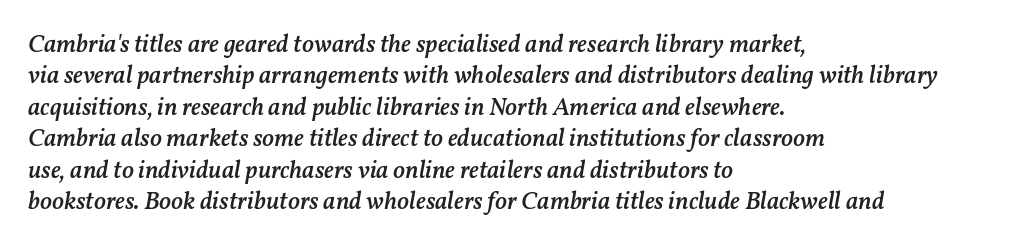
Q: Is the text bold? A: Semi-bold.
Q: Is the text italic (slanted)? A: Yes, it leans right by about 11 degrees.
Q: Is the text underlined? A: No.
Q: How is the paragraph aligned? A: Left-aligned.
Q: Is the spacing between letters normal or unusually wide? A: Normal.
Q: Is the spacing between lines tight, normal or loose? A: Normal.
